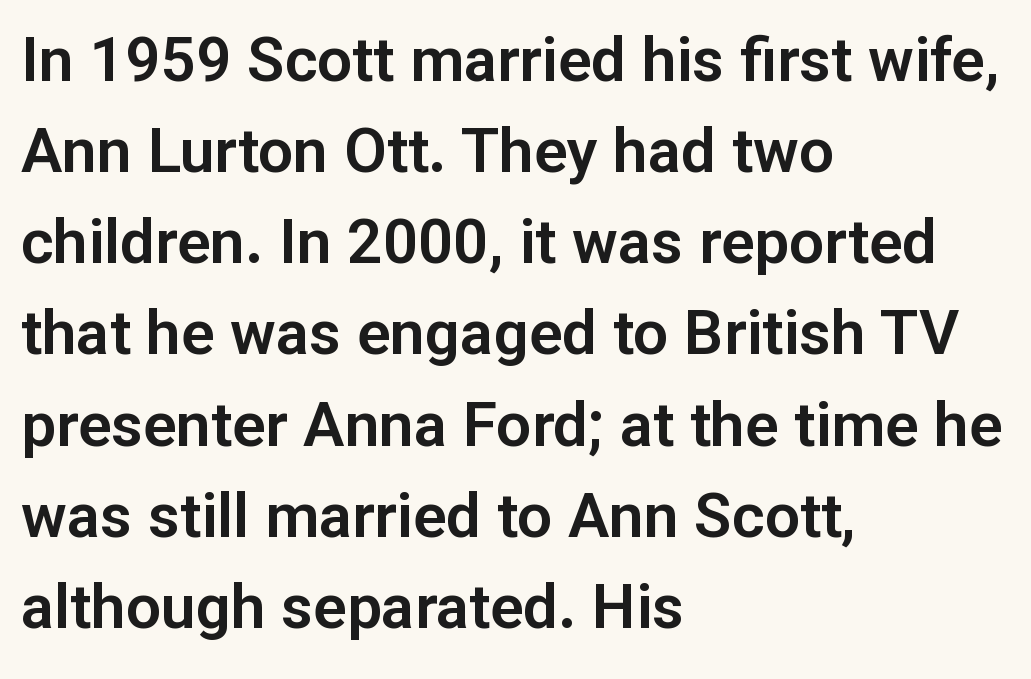
{"serif": "no", "italic": "no", "width": "normal", "stroke_contrast": "low", "x_height": "medium", "monospaced": "no", "underline": "no", "align": "left", "line_spacing": "normal", "line_spacing_ratio": 1.47, "letter_spacing": "normal", "letter_spacing_em": 0.0, "glyph_px": 62}
